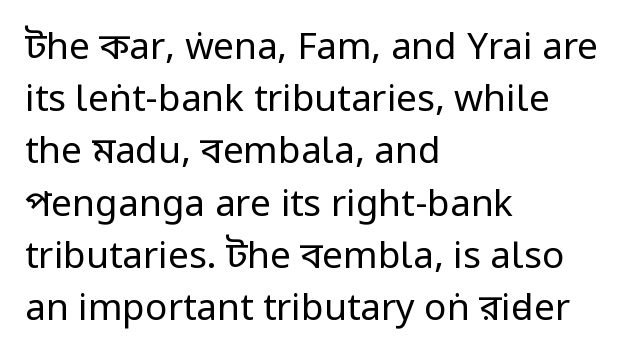
Q: Is the text bold? A: No.
Q: Is the text italic (slanted)? A: No, it is upright.
Q: Is the typeface a serif or a sans-serif typeface? A: Sans-serif.
Q: Is the text underlined? A: No.
Q: How is the paragraph aligned? A: Left-aligned.
Q: Is the spacing between letters normal or unusually wide? A: Normal.
Q: Is the spacing between lines tight, normal or loose? A: Normal.
Q: Width (condensed, normal, or wide)? A: Condensed.
Q: Stroke contrast? A: Low.
Q: x-height? A: Large.
Q: Monospaced? A: No.
